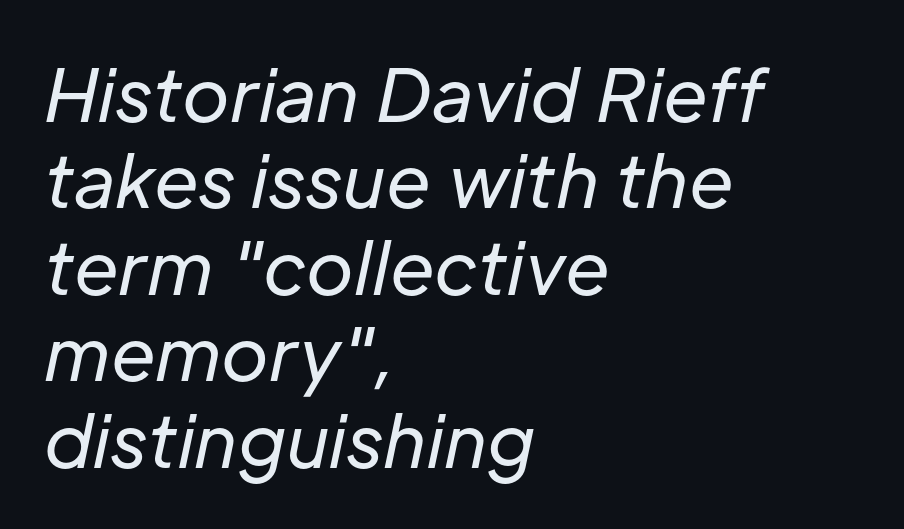
{"italic": "yes", "lean": "right", "slant_degrees": 12, "bold": "no", "weight": "regular", "width": "normal", "stroke_contrast": "low", "x_height": "medium", "monospaced": "no", "underline": "no", "align": "left", "line_spacing_ratio": 1.2, "letter_spacing": "normal", "letter_spacing_em": 0.0, "glyph_px": 72}
